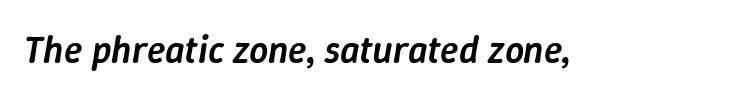
The image shows 38 px semibold type, italic (leaning right); set normal letter spacing, not underlined; low stroke contrast and a medium x-height.
